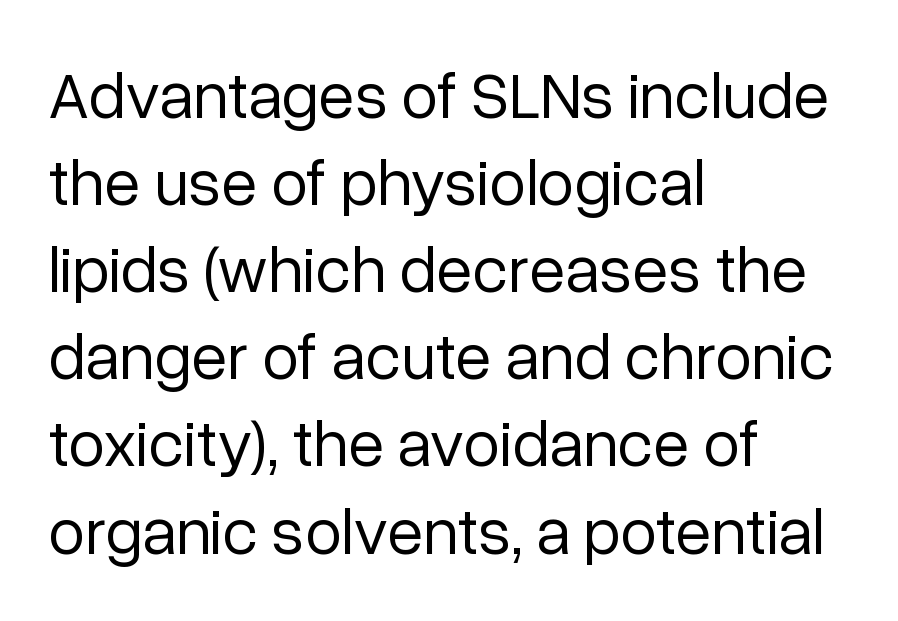
Q: Is the text bold? A: No.
Q: Is the text italic (slanted)? A: No, it is upright.
Q: Is the typeface a serif or a sans-serif typeface? A: Sans-serif.
Q: Is the text underlined? A: No.
Q: How is the paragraph aligned? A: Left-aligned.
Q: Is the spacing between letters normal or unusually wide? A: Normal.
Q: Is the spacing between lines tight, normal or loose? A: Normal.
Q: Width (condensed, normal, or wide)? A: Normal.
Q: Stroke contrast? A: Low.
Q: x-height? A: Medium.
Q: Monospaced? A: No.
